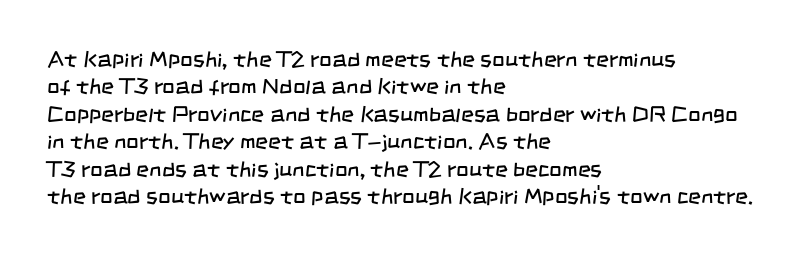
{"bold": "no", "underline": "no", "align": "left", "line_spacing": "normal", "line_spacing_ratio": 1.25, "letter_spacing": "normal", "letter_spacing_em": 0.0, "glyph_px": 22}
